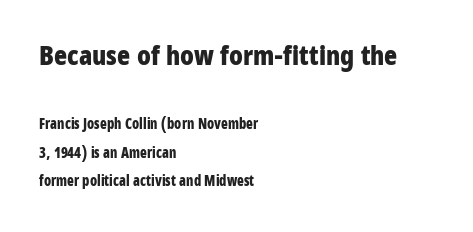
Q: Is the text bold? A: Yes.
Q: Is the text italic (slanted)? A: No, it is upright.
Q: Is the text underlined? A: No.
Q: How is the paragraph aligned? A: Left-aligned.
Q: Is the spacing between letters normal or unusually wide? A: Normal.
Q: Is the spacing between lines tight, normal or loose? A: Loose.
Q: Which block of text is set in a larger size, the first (top) or the second (bottom)? A: The first (top) one.
